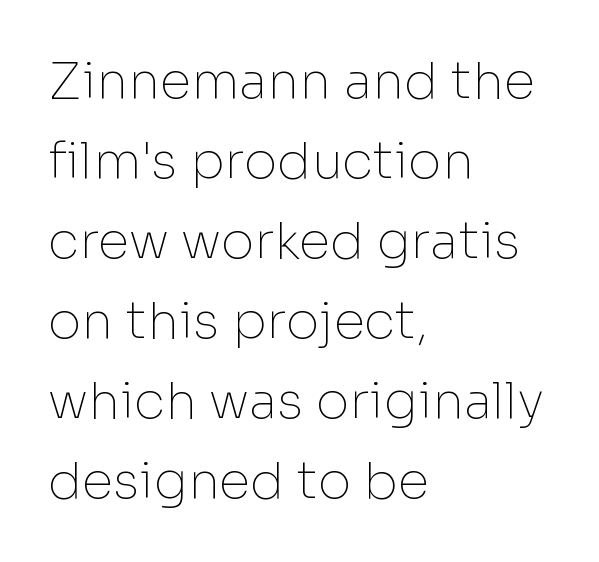
The image shows 51 px thin sans-serif type, upright; set left-aligned, normal line spacing (1.57x), normal letter spacing, not underlined; low stroke contrast and a medium x-height.
